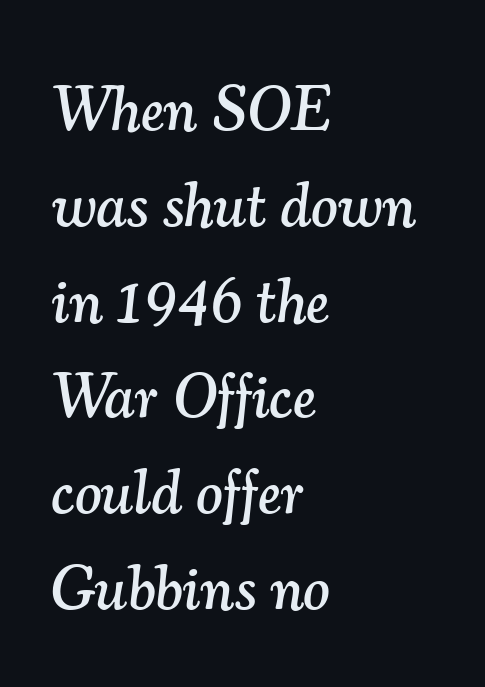
{"serif": "yes", "italic": "yes", "lean": "right", "slant_degrees": 7, "width": "normal", "stroke_contrast": "medium", "x_height": "small", "monospaced": "no", "underline": "no", "align": "left", "line_spacing": "normal", "line_spacing_ratio": 1.52, "letter_spacing": "normal", "letter_spacing_em": 0.0, "glyph_px": 63}
